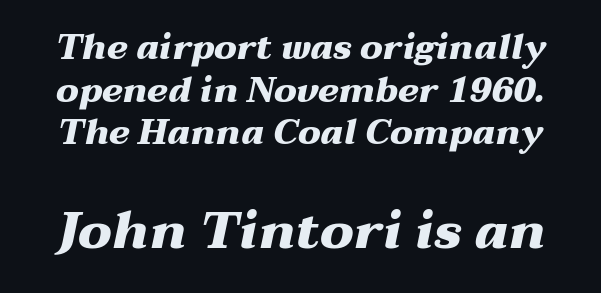
Here the designer chose a conventional face with non-uniform glyph widths. These lines carry a lot of weight — the face is fully bold. Characters are canted at an angle relative to the baseline's perpendicular. Does extra space separate the letters? No, they use regular spacing.
